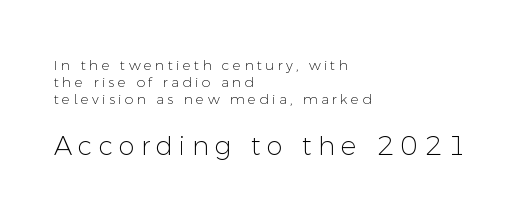
{"italic": "no", "bold": "no", "underline": "no", "align": "left", "line_spacing_ratio": 1.21, "letter_spacing": "wide", "letter_spacing_em": 0.23, "larger_block": "second", "size_ratio": 1.86, "glyph_px": 26}
